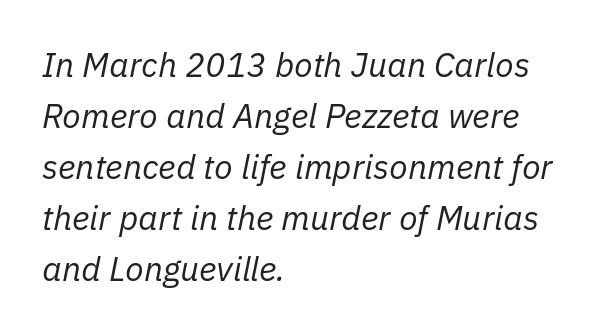
Proportional: the letters do not fall into vertical columns. The strokes are not fattened; the text isn't bold. The zone under the glyphs is completely vacant. The leading is moderate, giving the passage an even texture. Caption: multi-line text, flush left, ragged right.
